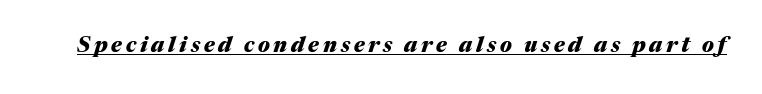
{"italic": "yes", "lean": "right", "slant_degrees": 17, "bold": "yes", "underline": "yes", "glyph_px": 21}
